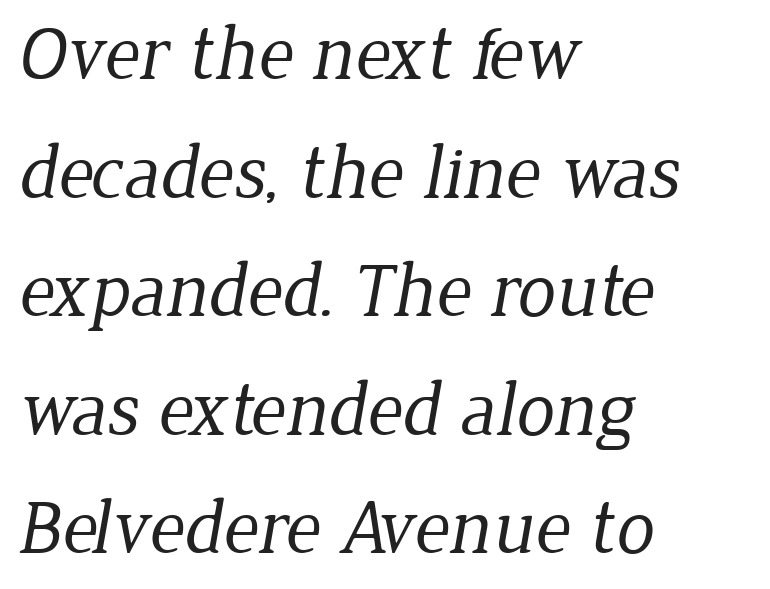
The text block is weighted toward the left margin, trailing off unevenly rightward. To sum up the face: it has serifs. The letters advance in unequal steps, a hallmark of proportional type. A typesetter would call this leading conventional body-copy spacing.
